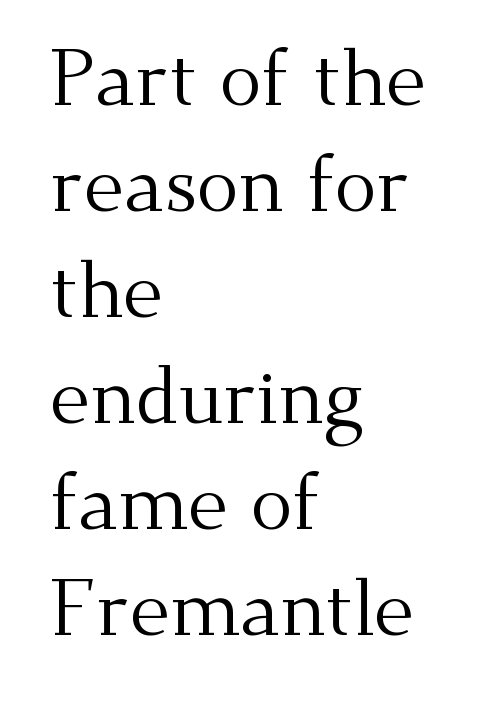
The image shows 78 px regular-weight serif type, upright; set left-aligned, normal line spacing (1.36x), normal letter spacing, not underlined; medium stroke contrast and a small x-height.
